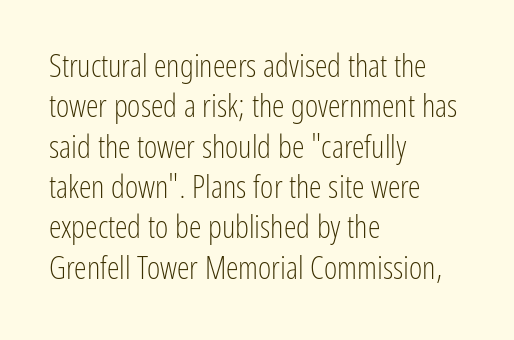
Q: Is the text bold? A: No.
Q: Is the text italic (slanted)? A: No, it is upright.
Q: Is the typeface a serif or a sans-serif typeface? A: Sans-serif.
Q: Is the text underlined? A: No.
Q: How is the paragraph aligned? A: Left-aligned.
Q: Is the spacing between letters normal or unusually wide? A: Normal.
Q: Is the spacing between lines tight, normal or loose? A: Normal.
Q: Width (condensed, normal, or wide)? A: Condensed.
Q: Stroke contrast? A: Low.
Q: x-height? A: Medium.
Q: Monospaced? A: No.
